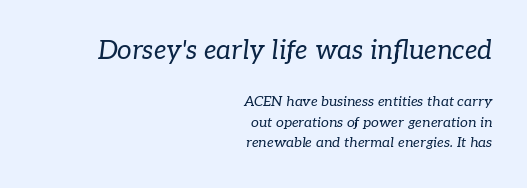
Honestly, the row spacing looks completely unremarkable. Between one letter and the next there's only the usual sliver of space. The glyphs look as if they've been sheared to an angle. The lines are quadded right.
